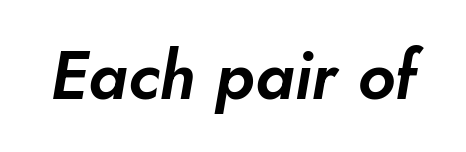
The image shows 67 px text type, italic (leaning right); set normal letter spacing, not underlined; low stroke contrast and a small x-height.
